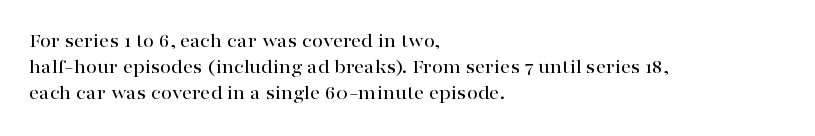
Q: Is the text italic (slanted)? A: No, it is upright.
Q: Is the text underlined? A: No.
Q: How is the paragraph aligned? A: Left-aligned.
Q: Is the spacing between letters normal or unusually wide? A: Normal.
Q: Is the spacing between lines tight, normal or loose? A: Normal.
